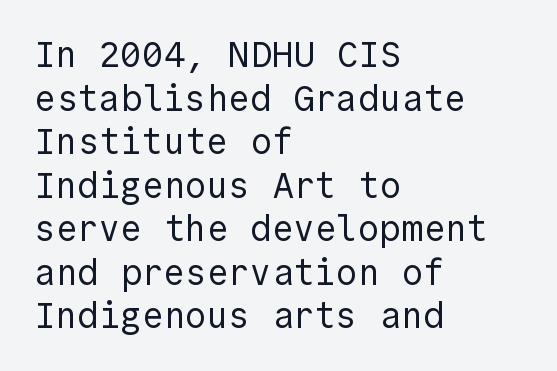
Q: Is the text bold? A: No.
Q: Is the text italic (slanted)? A: No, it is upright.
Q: Is the typeface a serif or a sans-serif typeface? A: Sans-serif.
Q: Is the text underlined? A: No.
Q: How is the paragraph aligned? A: Left-aligned.
Q: Is the spacing between letters normal or unusually wide? A: Normal.
Q: Width (condensed, normal, or wide)? A: Normal.
Q: x-height? A: Medium.
